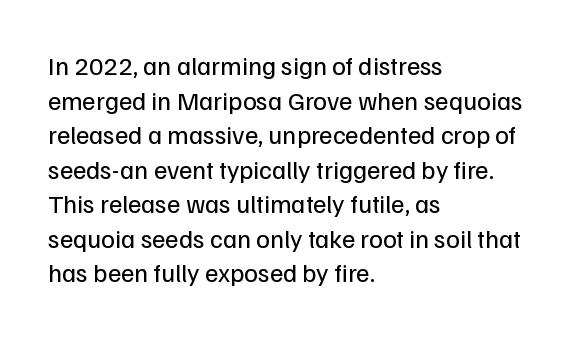
Q: Is the text bold? A: No.
Q: Is the text italic (slanted)? A: No, it is upright.
Q: Is the text underlined? A: No.
Q: How is the paragraph aligned? A: Left-aligned.
Q: Is the spacing between letters normal or unusually wide? A: Normal.
Q: Is the spacing between lines tight, normal or loose? A: Normal.
